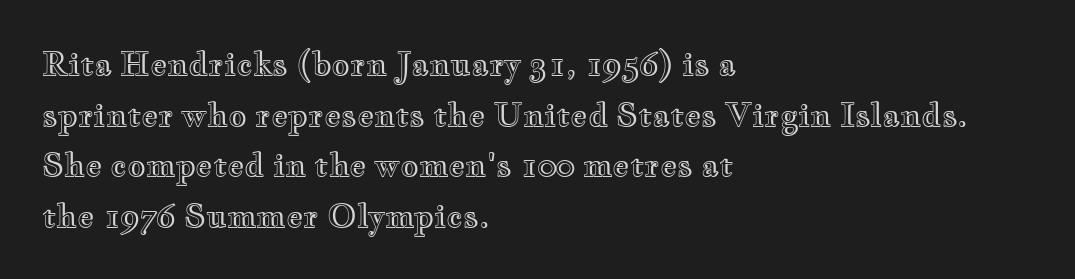
The image shows 32 px wide type, upright; set left-aligned, normal line spacing (1.58x), normal letter spacing, not underlined; a small x-height.
